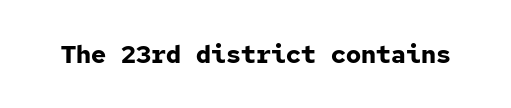
Underlining? Definitely not there. Strong, thick strokes mark this as bold type. This sample uses an upright cut, with every glyph sitting square on the baseline. A typesetter would call this zero additional tracking.
